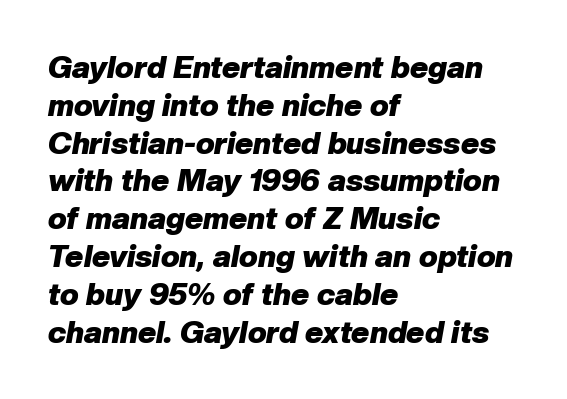
Q: Is the text bold? A: Yes.
Q: Is the text italic (slanted)? A: Yes, it leans right by about 10 degrees.
Q: Is the text underlined? A: No.
Q: How is the paragraph aligned? A: Left-aligned.
Q: Is the spacing between letters normal or unusually wide? A: Normal.
Q: Width (condensed, normal, or wide)? A: Normal.
Q: Stroke contrast? A: Low.
Q: x-height? A: Medium.
Q: Monospaced? A: No.
